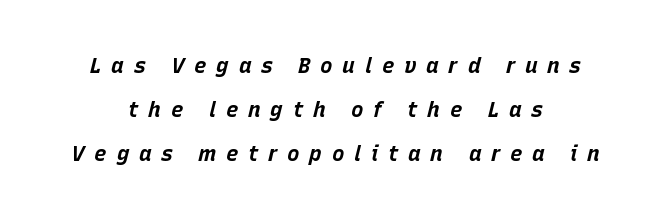
Spacing between characters has been opened up far beyond the box default. The area under the type is left untouched. The whitespace from short lines is split evenly between both sides. Does the weight exceed regular? Yes, all the way to bold. When letters slant like this, we call the style italic. Airy leading.
